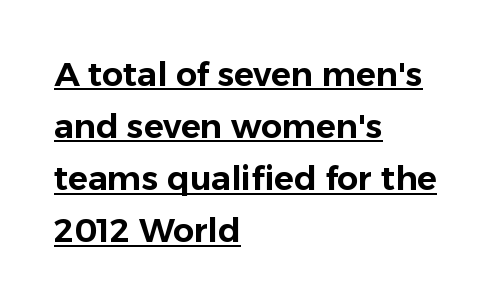
The image shows 33 px sans-serif type, upright; set left-aligned, normal line spacing (1.58x), normal letter spacing, underlined; low stroke contrast and a medium x-height.
